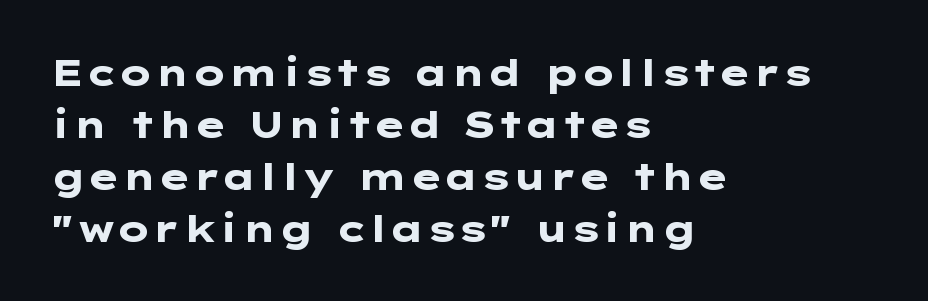
{"serif": "no", "italic": "no", "bold": "yes", "weight": "heavy", "width": "wide", "stroke_contrast": "low", "x_height": "medium", "underline": "no", "align": "left", "line_spacing": "normal", "line_spacing_ratio": 1.44, "letter_spacing": "normal", "letter_spacing_em": 0.0, "glyph_px": 36}
